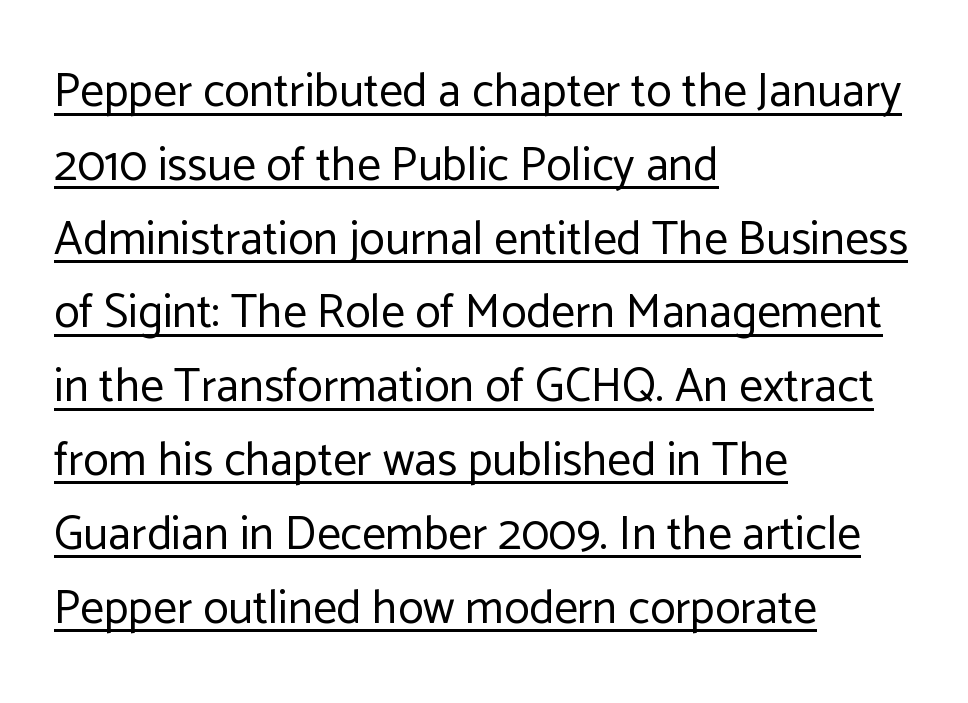
Rendered with straight, roman letterforms. Compared with a centered layout, this one pins lines to the left instead. Nothing sits at the stroke ends, so this counts as sans-serif. Looks like someone drew a line under every word here.
